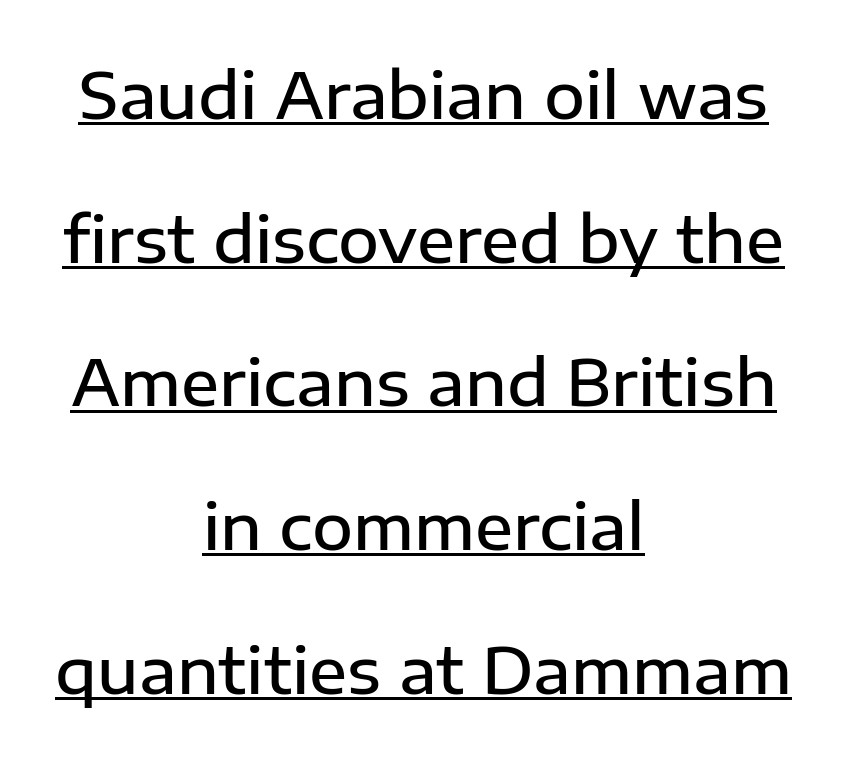
The image shows 63 px semibold sans-serif type, upright; set centered, loose line spacing (2.28x), normal letter spacing, underlined; low stroke contrast and a medium x-height.
